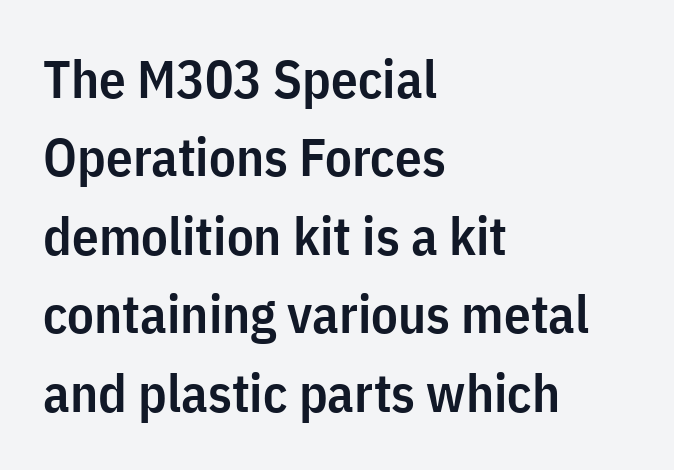
The image shows 53 px semibold, condensed sans-serif type, upright; set left-aligned, normal line spacing (1.48x), normal letter spacing, not underlined; low stroke contrast and a medium x-height.
